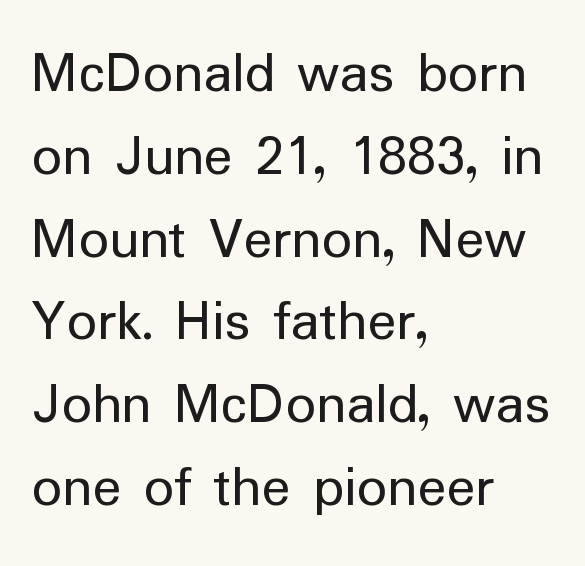
Note the varied advance widths — an 'i' is clearly narrower than an 'm'. Stems here are at most as thick as an everyday book face. The line texture is even and compact thanks to regular tracking. Compared with a centered layout, this one pins lines to the left instead. The passage shown is typeset with a sans-serif family.
